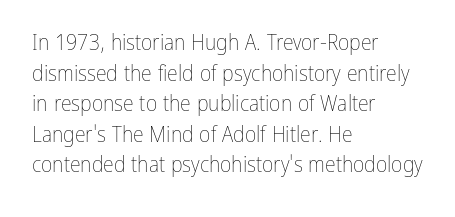
Q: Is the text bold? A: No.
Q: Is the text italic (slanted)? A: No, it is upright.
Q: Is the text underlined? A: No.
Q: How is the paragraph aligned? A: Left-aligned.
Q: Is the spacing between letters normal or unusually wide? A: Normal.
Q: Is the spacing between lines tight, normal or loose? A: Normal.
